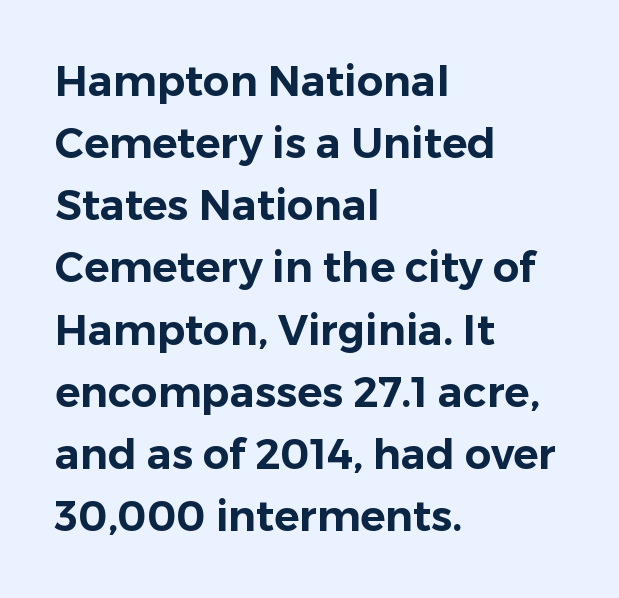
{"serif": "no", "italic": "no", "width": "normal", "stroke_contrast": "low", "x_height": "medium", "monospaced": "no", "underline": "no", "align": "left", "line_spacing": "normal", "line_spacing_ratio": 1.48, "letter_spacing": "normal", "letter_spacing_em": 0.0, "glyph_px": 42}
